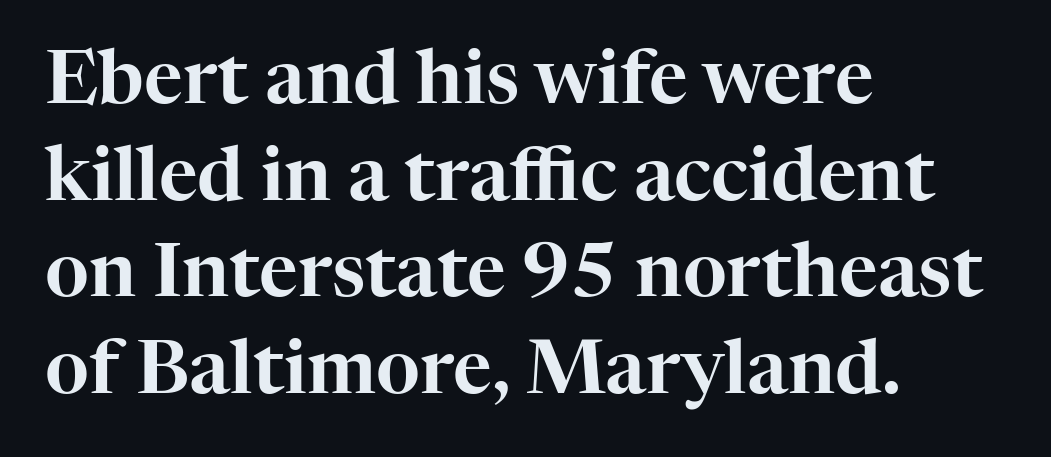
Q: Is the text italic (slanted)? A: No, it is upright.
Q: Is the typeface a serif or a sans-serif typeface? A: Serif.
Q: Is the text underlined? A: No.
Q: How is the paragraph aligned? A: Left-aligned.
Q: Is the spacing between letters normal or unusually wide? A: Normal.
Q: Is the spacing between lines tight, normal or loose? A: Normal.
Q: Width (condensed, normal, or wide)? A: Normal.
Q: Stroke contrast? A: High.
Q: x-height? A: Medium.
Q: Monospaced? A: No.
